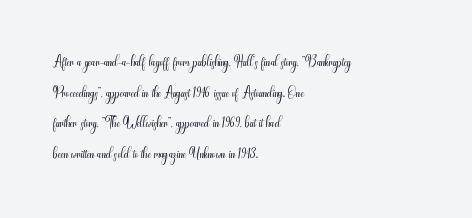
The image shows 20 px text type; set left-aligned, normal line spacing (1.53x), normal letter spacing, not underlined.
